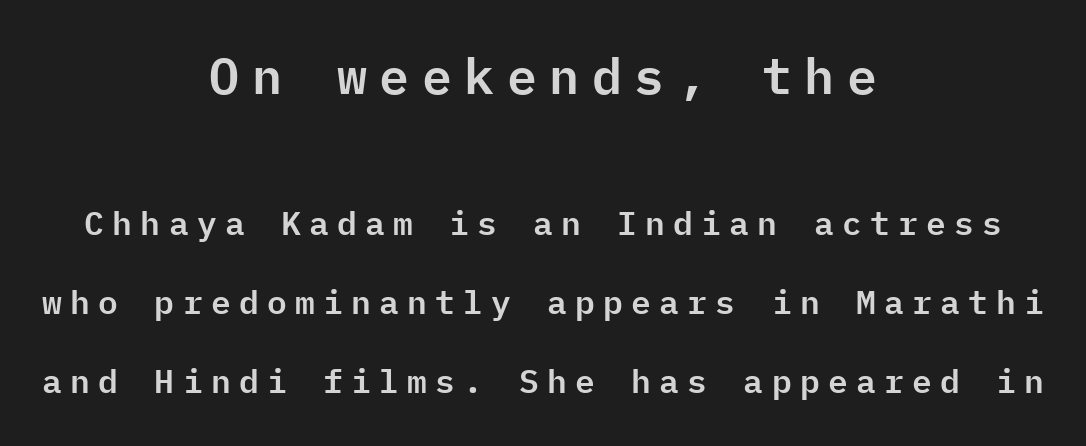
{"serif": "no", "italic": "no", "width": "normal", "stroke_contrast": "low", "x_height": "medium", "monospaced": "yes", "underline": "no", "align": "center", "line_spacing": "loose", "line_spacing_ratio": 2.39, "letter_spacing": "wide", "letter_spacing_em": 0.25, "larger_block": "first", "size_ratio": 1.52, "glyph_px": 50}
